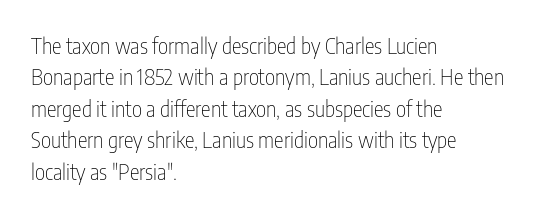
The image shows 22 px text type, upright; set left-aligned, normal line spacing (1.43x), normal letter spacing, not underlined.
